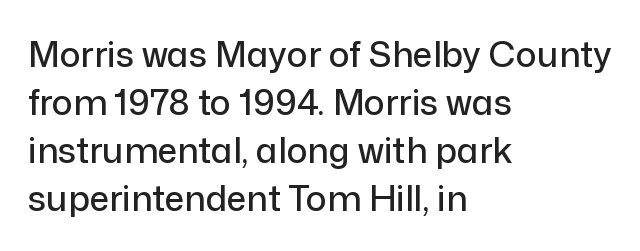
Q: Is the text italic (slanted)? A: No, it is upright.
Q: Is the typeface a serif or a sans-serif typeface? A: Sans-serif.
Q: Is the text underlined? A: No.
Q: How is the paragraph aligned? A: Left-aligned.
Q: Is the spacing between letters normal or unusually wide? A: Normal.
Q: Is the spacing between lines tight, normal or loose? A: Normal.
Q: Width (condensed, normal, or wide)? A: Normal.
Q: Stroke contrast? A: Low.
Q: x-height? A: Medium.
Q: Monospaced? A: No.
